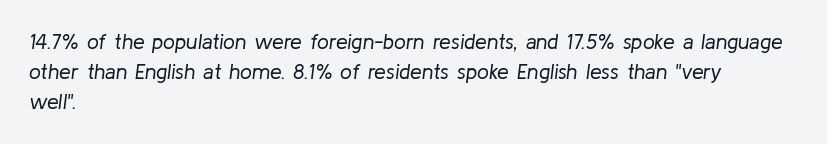
{"italic": "yes", "lean": "right", "slant_degrees": 8, "bold": "no", "underline": "no", "align": "left", "line_spacing": "normal", "line_spacing_ratio": 1.43, "letter_spacing": "normal", "letter_spacing_em": 0.0, "glyph_px": 21}
